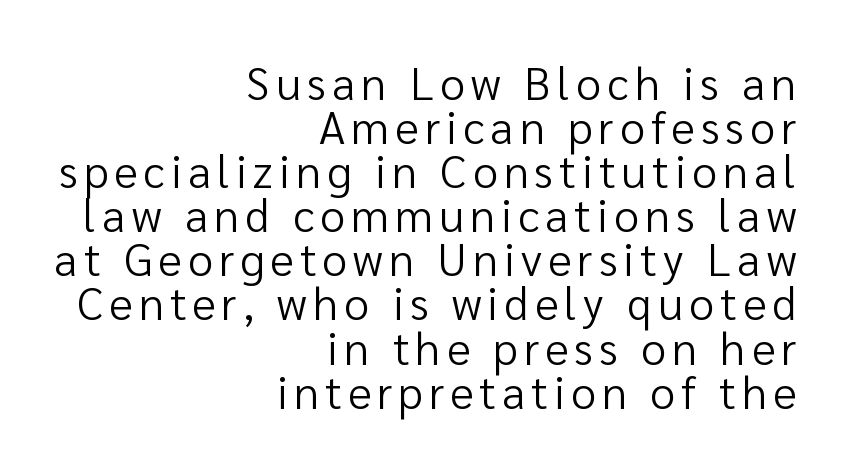
Q: Is the text bold? A: No.
Q: Is the text italic (slanted)? A: No, it is upright.
Q: Is the typeface a serif or a sans-serif typeface? A: Sans-serif.
Q: Is the text underlined? A: No.
Q: How is the paragraph aligned? A: Right-aligned.
Q: Is the spacing between lines tight, normal or loose? A: Tight.
Q: Width (condensed, normal, or wide)? A: Normal.
Q: Stroke contrast? A: Low.
Q: x-height? A: Medium.
Q: Monospaced? A: No.
